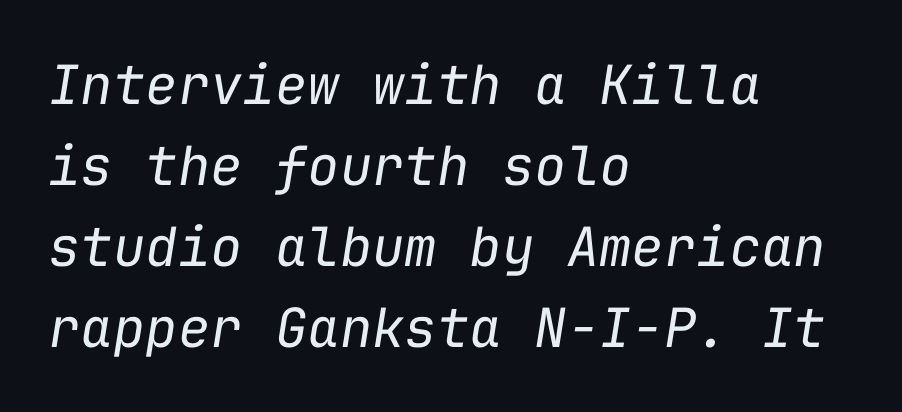
Q: Is the text bold? A: No.
Q: Is the text italic (slanted)? A: Yes, it leans right by about 9 degrees.
Q: Is the text underlined? A: No.
Q: How is the paragraph aligned? A: Left-aligned.
Q: Is the spacing between letters normal or unusually wide? A: Normal.
Q: Is the spacing between lines tight, normal or loose? A: Normal.
Q: Width (condensed, normal, or wide)? A: Normal.
Q: Stroke contrast? A: Low.
Q: x-height? A: Medium.
Q: Monospaced? A: Yes.
